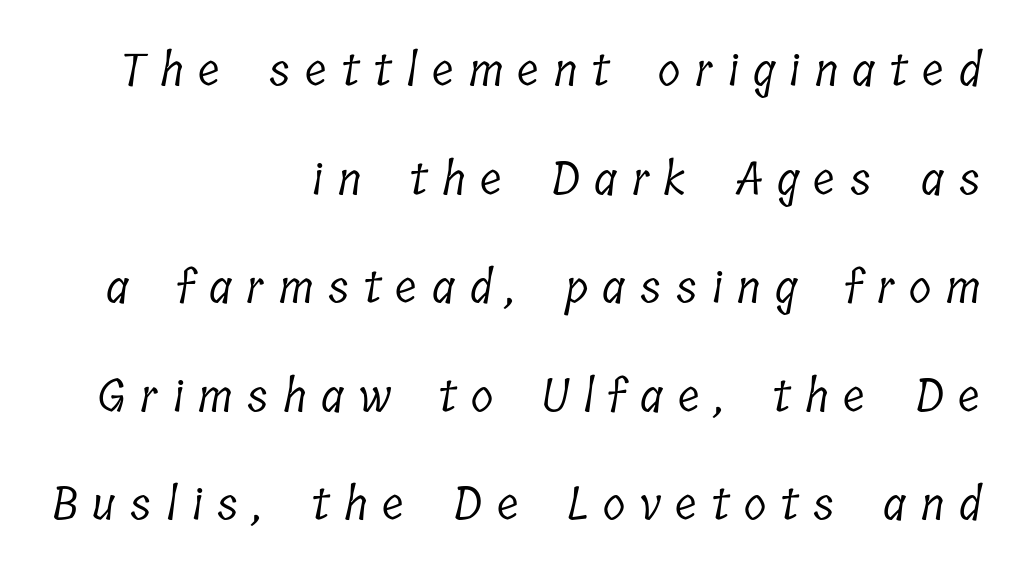
Q: Is the text bold? A: No.
Q: Is the typeface a serif or a sans-serif typeface? A: Serif.
Q: Is the text underlined? A: No.
Q: How is the paragraph aligned? A: Right-aligned.
Q: Is the spacing between letters normal or unusually wide? A: Unusually wide.
Q: Is the spacing between lines tight, normal or loose? A: Loose.
Q: Width (condensed, normal, or wide)? A: Condensed.
Q: Stroke contrast? A: Low.
Q: x-height? A: Medium.
Q: Monospaced? A: No.
